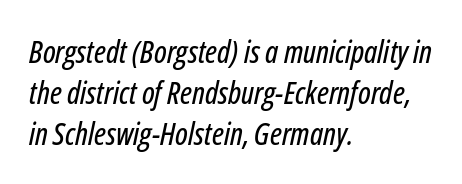
Q: Is the text italic (slanted)? A: Yes, it leans right by about 12 degrees.
Q: Is the text underlined? A: No.
Q: How is the paragraph aligned? A: Left-aligned.
Q: Is the spacing between letters normal or unusually wide? A: Normal.
Q: Is the spacing between lines tight, normal or loose? A: Normal.
Q: Width (condensed, normal, or wide)? A: Condensed.
Q: Stroke contrast? A: Low.
Q: x-height? A: Medium.
Q: Monospaced? A: No.
